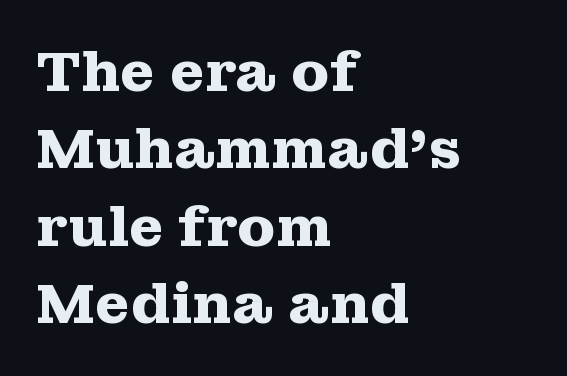
In terms of letterspacing, this is plain default setting. Each letter's strokes conclude with small projecting serifs. The letters advance in unequal steps, a hallmark of proportional type. Glance below the letters and you will spot only blank space. Line beginnings align vertically; line endings do not. Italic: no, the glyphs are upright roman.
